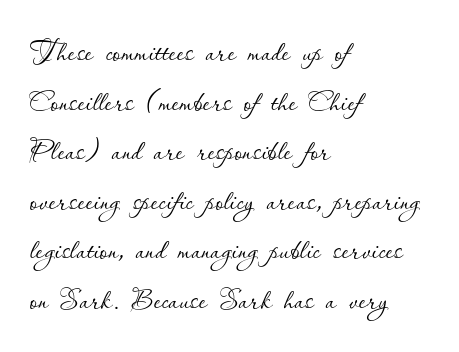
The image shows 39 px thin type; set left-aligned, normal line spacing (1.27x), normal letter spacing, not underlined; low stroke contrast and a small x-height.
